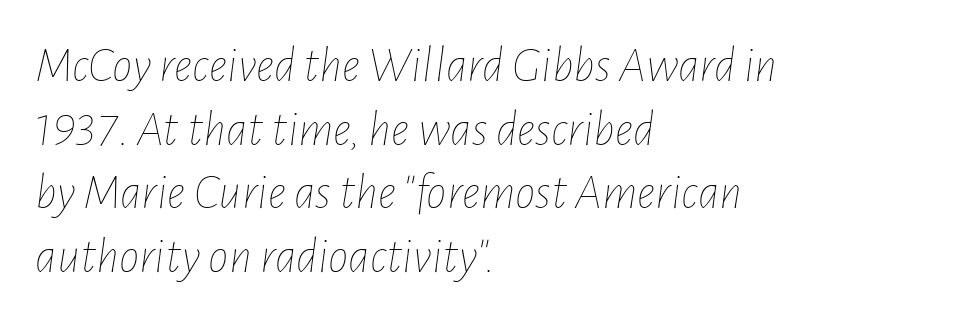
{"italic": "yes", "lean": "right", "slant_degrees": 7, "bold": "no", "weight": "thin", "width": "condensed", "stroke_contrast": "low", "x_height": "medium", "monospaced": "no", "underline": "no", "align": "left", "line_spacing": "normal", "line_spacing_ratio": 1.25, "letter_spacing": "normal", "letter_spacing_em": 0.0, "glyph_px": 51}
